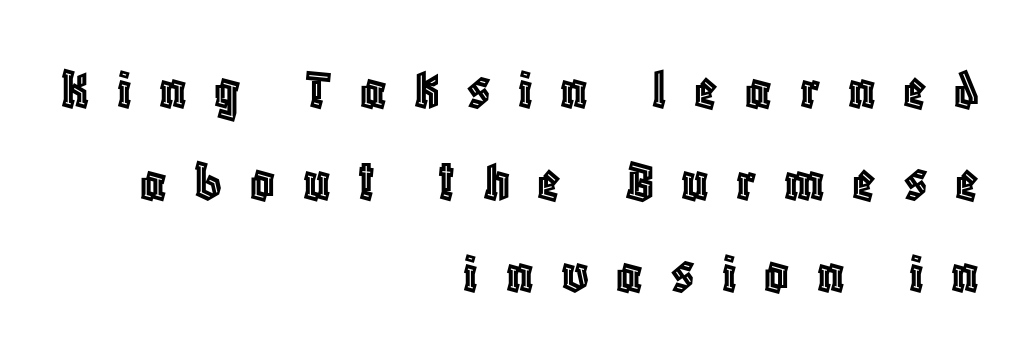
Students, observe: this is what conventionally led text looks like. Nope, not italic — everything's standing straight. These lines are rendered in a variable-pitch font. Descenders are the only things crossing below the line.
